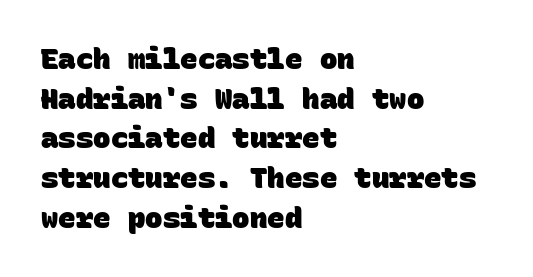
The space directly below the letters is spotless. Fixed-width glyphs throughout — classic coding-font behaviour. Nobody touched the tracking dial on this one. The passage is arranged the way most books set body copy — flush left. The type family on display is of the sans-serif kind. Vertical spacing — default.
